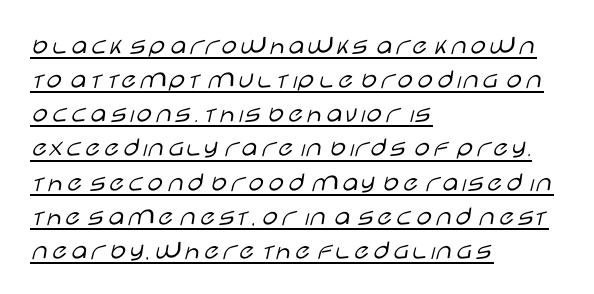
Ink coverage per letter is moderate at most. Classification — sans serif. Looks like regular typesetting: each glyph gets only the width it needs.
